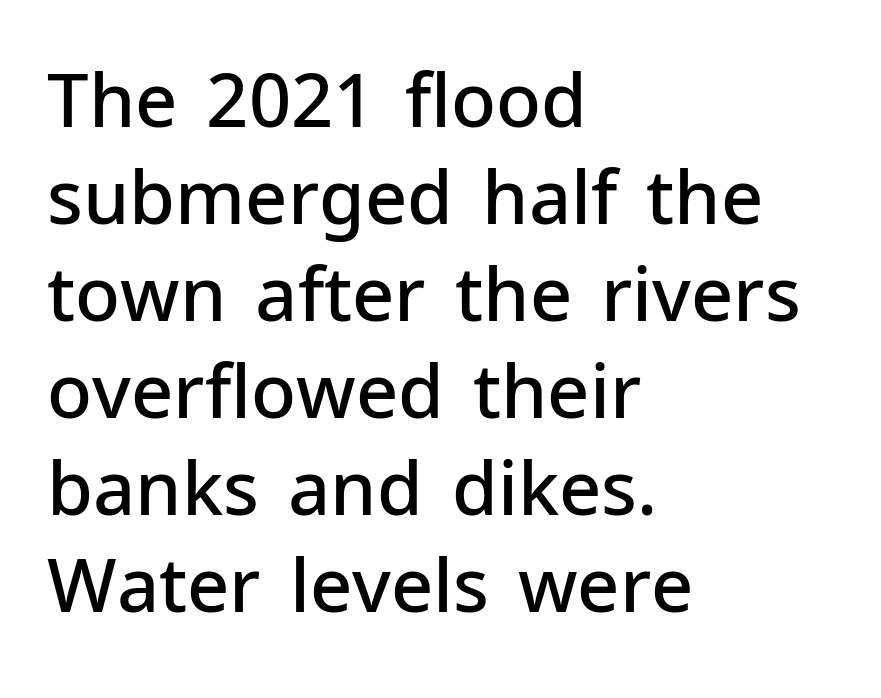
The image shows 74 px semibold sans-serif type, upright; set left-aligned, normal line spacing (1.31x), normal letter spacing, not underlined; low stroke contrast and a medium x-height.
